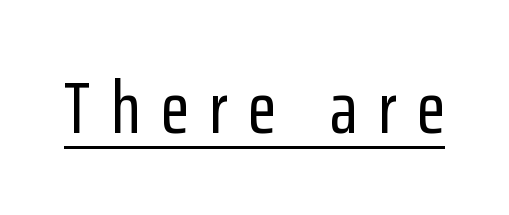
The image shows 74 px condensed sans-serif type, upright; set unusually wide letter spacing (+0.28 em), underlined; low stroke contrast and a medium x-height.
